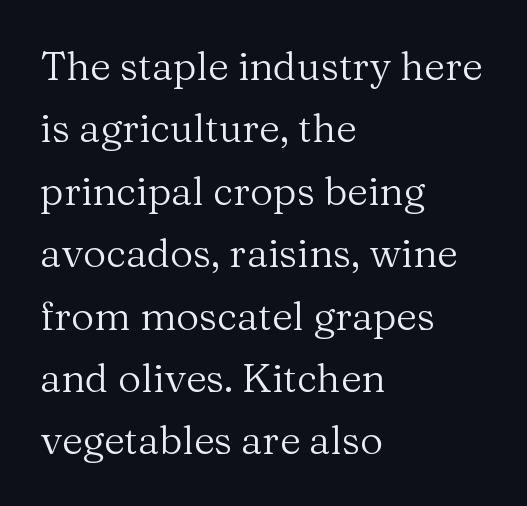
Q: Is the text bold? A: No.
Q: Is the text italic (slanted)? A: No, it is upright.
Q: Is the typeface a serif or a sans-serif typeface? A: Serif.
Q: Is the text underlined? A: No.
Q: How is the paragraph aligned? A: Left-aligned.
Q: Is the spacing between letters normal or unusually wide? A: Normal.
Q: Is the spacing between lines tight, normal or loose? A: Normal.
Q: Width (condensed, normal, or wide)? A: Normal.
Q: Stroke contrast? A: Medium.
Q: x-height? A: Medium.
Q: Monospaced? A: No.
